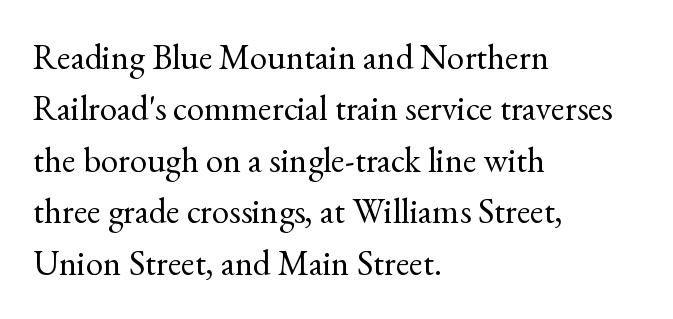
Typographically, this falls in the serif category. This sample uses plain, unmodified letter spacing. The letters advance in unequal steps, a hallmark of proportional type. Type without underlining. A normal amount of white space separates one row of letters from the next. The strokes carry an ordinary text weight at most.
